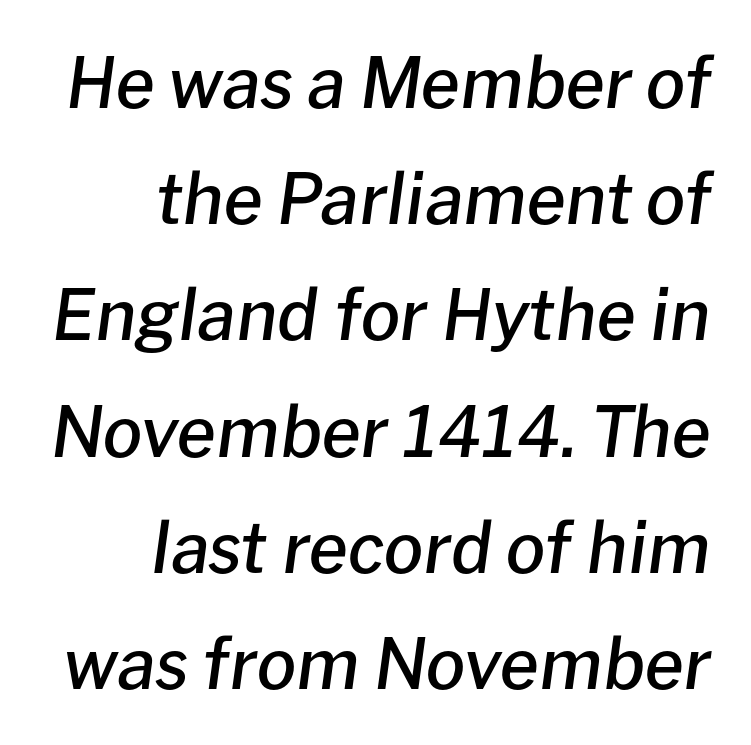
The image shows 70 px semibold type, italic (leaning right); set right-aligned, normal line spacing (1.66x), normal letter spacing, not underlined; low stroke contrast and a medium x-height.
